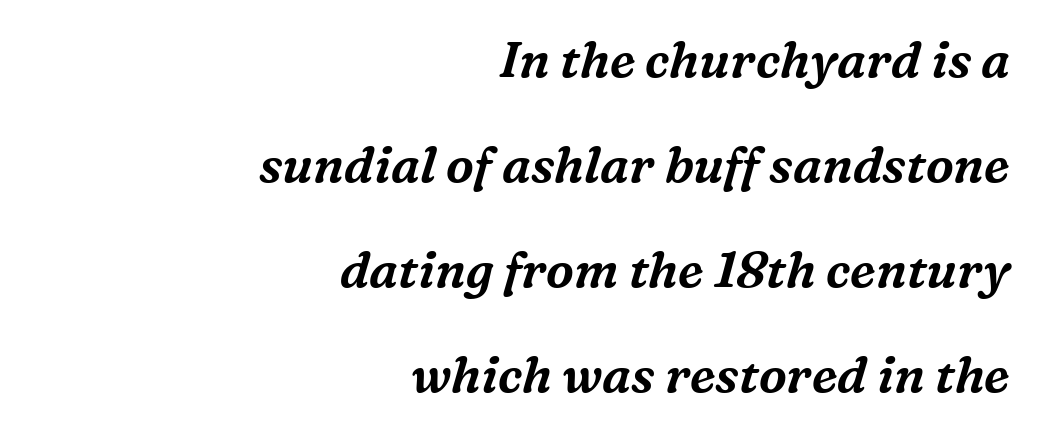
The vertical gap from one line to the next is large. The letters advance in unequal steps, a hallmark of proportional type. The specimen reads as italic at a glance. The words here are not underlined. The passage shown has conventional tracking throughout. Little horizontal feet cap the strokes, marking this as serif type.
